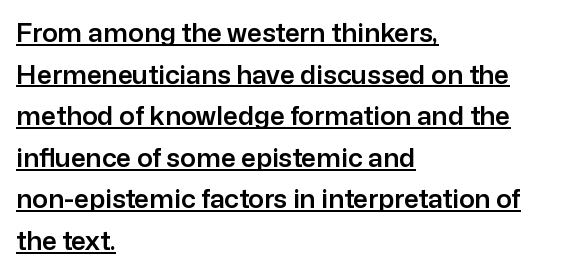
The image shows 26 px text type, upright; set left-aligned, normal line spacing (1.6x), normal letter spacing, underlined.
